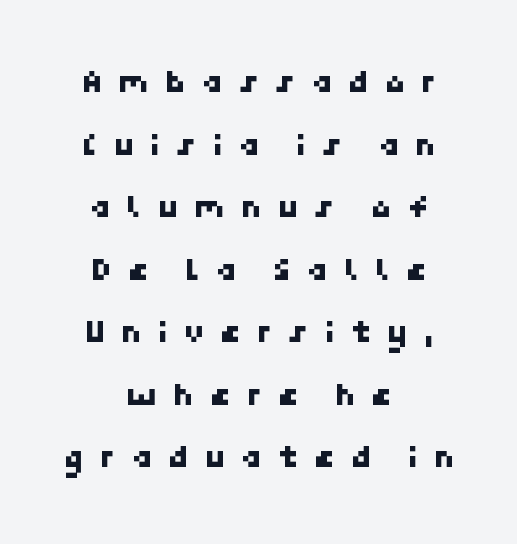
The image shows 34 px sans-serif type; set centered, line spacing 1.84x, unusually wide letter spacing (+0.45 em), not underlined; low stroke contrast and a medium x-height.
